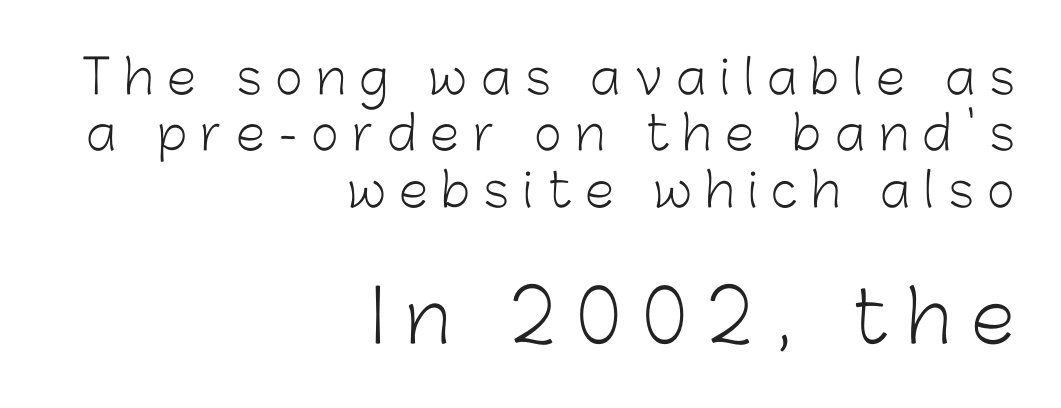
Horizontal alignment here is rightward, an uncommon choice for prose. Display-style spreading of the glyphs; the letterfit is very open. Check where the strokes stop: nothing finishes them off — pure sans. Caption: upper text group reduced, lower text group enlarged. Looks like regular typesetting: each glyph gets only the width it needs.
